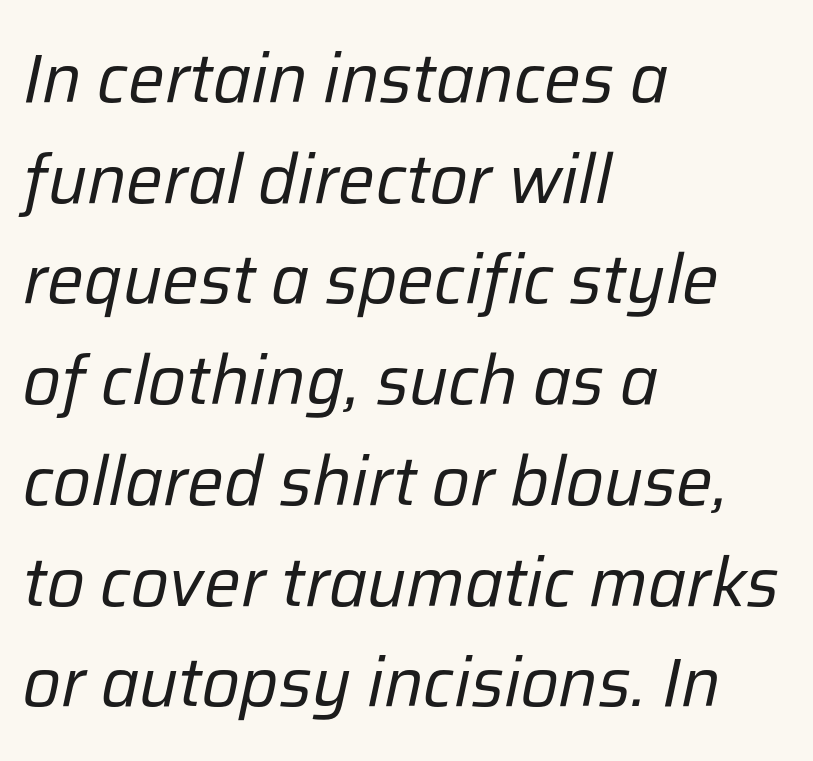
The image shows 69 px regular-weight type, italic (leaning right); set left-aligned, normal line spacing (1.46x), normal letter spacing, not underlined; low stroke contrast and a medium x-height.
